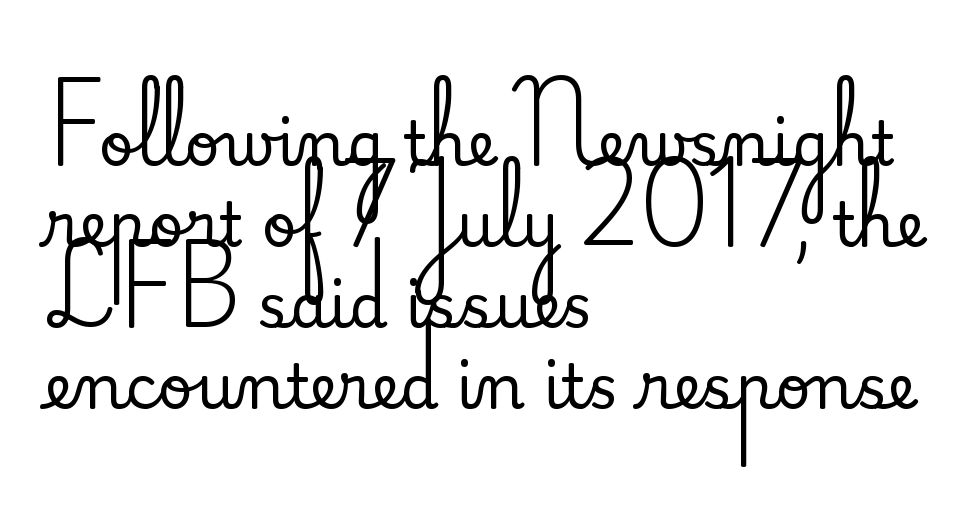
The string is rendered with underlining switched off. Is this a fixed-width face? No — the glyphs have proportional, varying widths. In terms of letterspacing, this is plain default setting. The rag falls on the right side of this text block.
